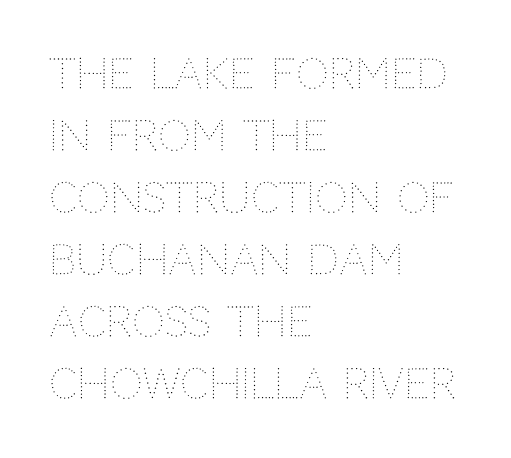
{"italic": "no", "bold": "no", "weight": "thin", "width": "normal", "stroke_contrast": "medium", "x_height": "large", "monospaced": "no", "underline": "no", "align": "left", "line_spacing": "normal", "line_spacing_ratio": 1.51, "letter_spacing": "normal", "letter_spacing_em": 0.0, "glyph_px": 41}
